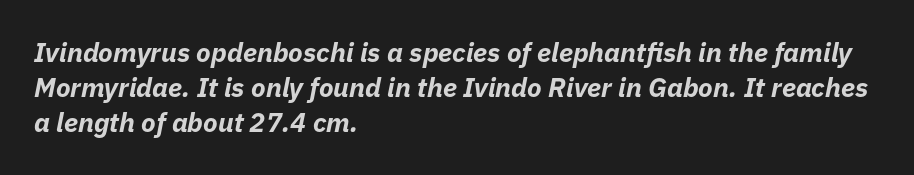
Quick note: underline off. Is the type slanted? Yes — the strokes lean at a clear angle. Compared with typical body copy, the letter spacing here is the same. Line spacing here is normal.
